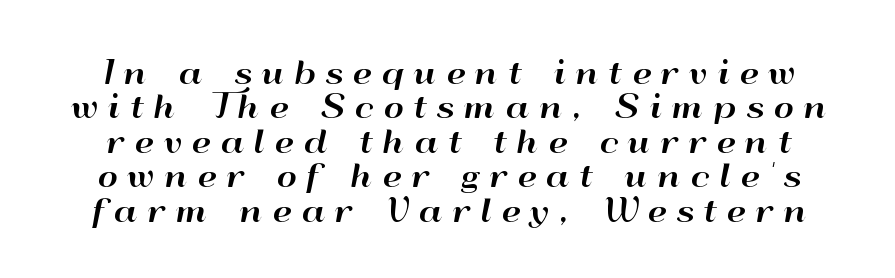
Q: Is the text italic (slanted)? A: Yes.
Q: Is the typeface a serif or a sans-serif typeface? A: Sans-serif.
Q: Is the text underlined? A: No.
Q: Is the spacing between letters normal or unusually wide? A: Unusually wide.
Q: Is the spacing between lines tight, normal or loose? A: Tight.
Q: Width (condensed, normal, or wide)? A: Wide.
Q: Stroke contrast? A: High.
Q: x-height? A: Small.
Q: Monospaced? A: No.
